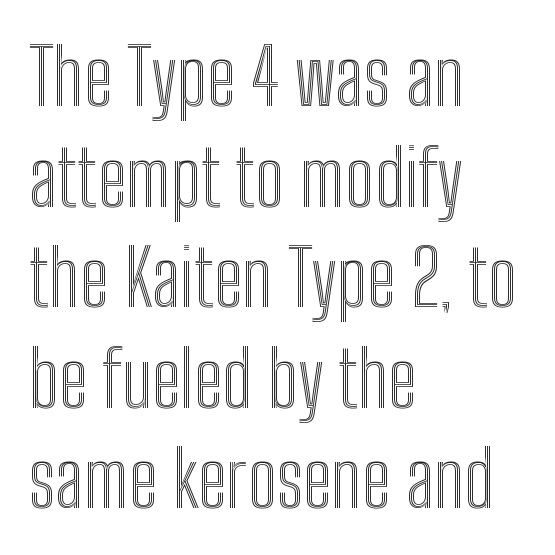
A roman cut, with each character standing at attention. A classic flush-left, rag-right setting is used for this passage. Anything drawn beneath the words? Only blank space. The passage shown has conventional tracking throughout. Each letter keeps its own natural width here, so spacing adapts to shape.
